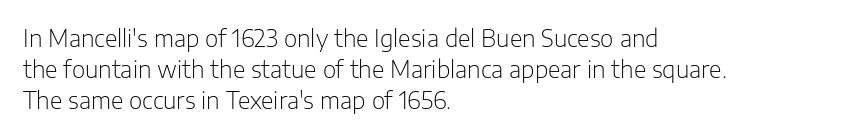
Q: Is the text bold? A: No.
Q: Is the text italic (slanted)? A: No, it is upright.
Q: Is the text underlined? A: No.
Q: How is the paragraph aligned? A: Left-aligned.
Q: Is the spacing between letters normal or unusually wide? A: Normal.
Q: Is the spacing between lines tight, normal or loose? A: Normal.
